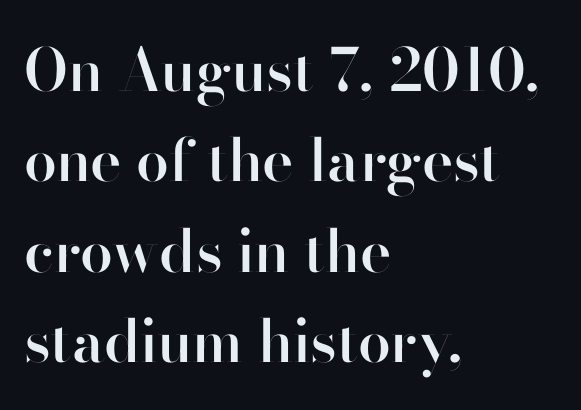
Varying glyph widths throughout — classic text-font behaviour. Serifs: no, the terminals of the letterforms are clean. The passage shown stacks its lines at a standard gap. These lines carry some extra weight — a demibold, not a full bold.
